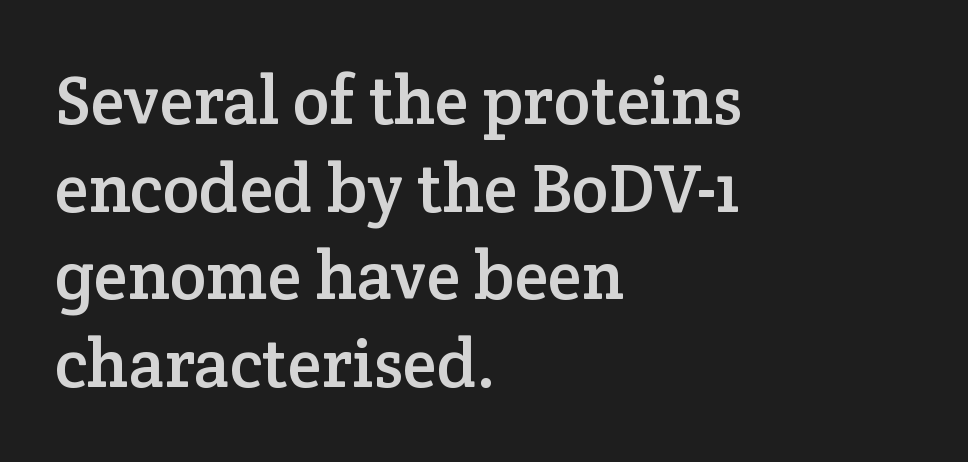
Q: Is the text italic (slanted)? A: No, it is upright.
Q: Is the typeface a serif or a sans-serif typeface? A: Serif.
Q: Is the text underlined? A: No.
Q: How is the paragraph aligned? A: Left-aligned.
Q: Is the spacing between letters normal or unusually wide? A: Normal.
Q: Is the spacing between lines tight, normal or loose? A: Normal.
Q: Width (condensed, normal, or wide)? A: Normal.
Q: Stroke contrast? A: Low.
Q: x-height? A: Medium.
Q: Monospaced? A: No.
